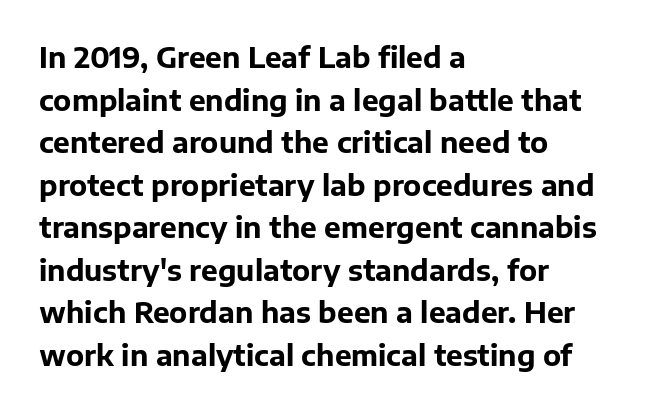
Q: Is the text bold? A: Yes.
Q: Is the text italic (slanted)? A: No, it is upright.
Q: Is the typeface a serif or a sans-serif typeface? A: Sans-serif.
Q: Is the text underlined? A: No.
Q: How is the paragraph aligned? A: Left-aligned.
Q: Is the spacing between letters normal or unusually wide? A: Normal.
Q: Is the spacing between lines tight, normal or loose? A: Normal.
Q: Width (condensed, normal, or wide)? A: Normal.
Q: Stroke contrast? A: Low.
Q: x-height? A: Medium.
Q: Monospaced? A: No.
